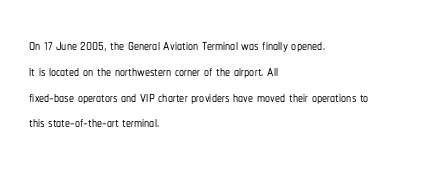
{"italic": "no", "underline": "no", "align": "left", "line_spacing": "normal", "line_spacing_ratio": 1.29, "letter_spacing": "normal", "letter_spacing_em": 0.0, "glyph_px": 20}
